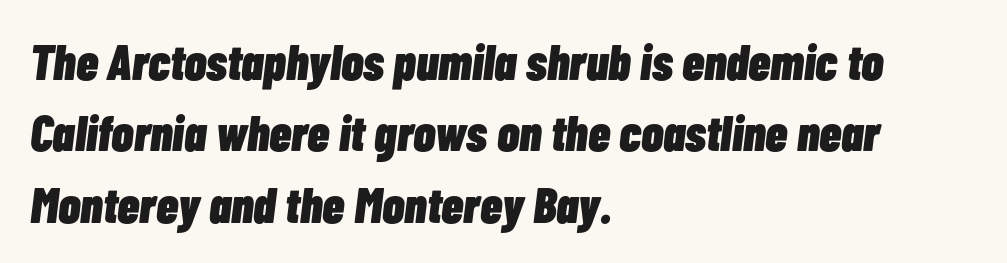
The image shows 50 px heavy, condensed type, italic (leaning right); set left-aligned, normal line spacing (1.43x), normal letter spacing, not underlined; low stroke contrast and a medium x-height.
